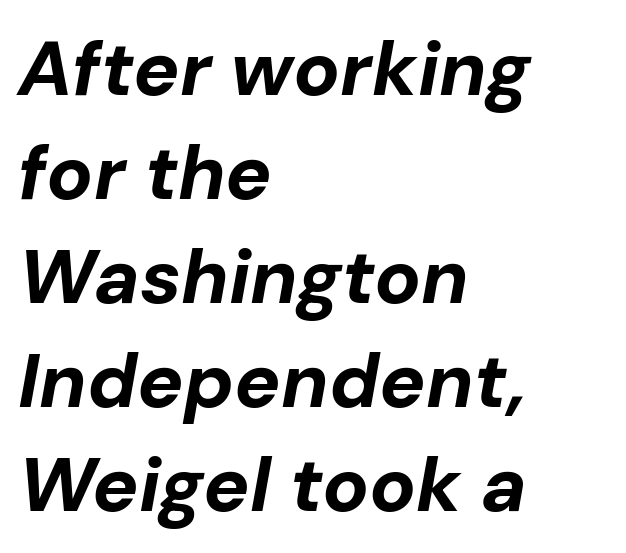
{"italic": "yes", "lean": "right", "slant_degrees": 10, "bold": "yes", "weight": "bold", "width": "normal", "stroke_contrast": "low", "x_height": "medium", "monospaced": "no", "underline": "no", "align": "left", "line_spacing": "normal", "line_spacing_ratio": 1.35, "letter_spacing": "normal", "letter_spacing_em": 0.0, "glyph_px": 77}
